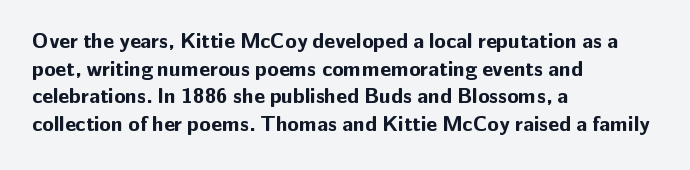
Q: Is the text bold? A: Yes.
Q: Is the text italic (slanted)? A: No, it is upright.
Q: Is the text underlined? A: No.
Q: How is the paragraph aligned? A: Left-aligned.
Q: Is the spacing between letters normal or unusually wide? A: Normal.
Q: Is the spacing between lines tight, normal or loose? A: Normal.
